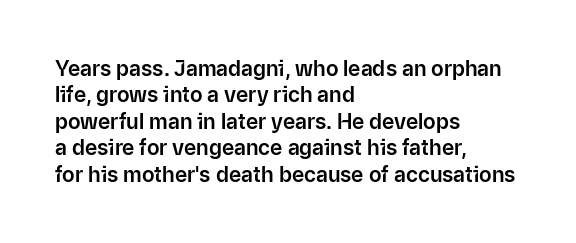
Q: Is the text italic (slanted)? A: No, it is upright.
Q: Is the text underlined? A: No.
Q: How is the paragraph aligned? A: Left-aligned.
Q: Is the spacing between letters normal or unusually wide? A: Normal.
Q: Is the spacing between lines tight, normal or loose? A: Normal.
